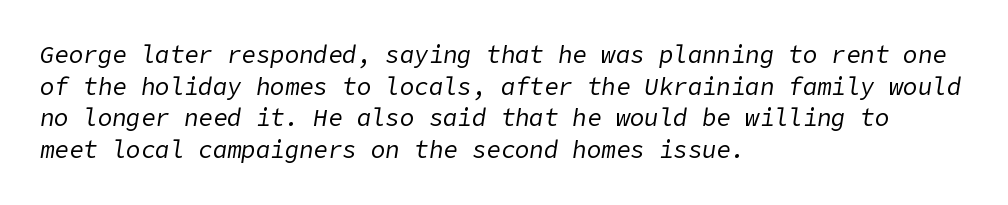
Q: Is the text bold? A: No.
Q: Is the text italic (slanted)? A: Yes, it leans right by about 9 degrees.
Q: Is the text underlined? A: No.
Q: How is the paragraph aligned? A: Left-aligned.
Q: Is the spacing between letters normal or unusually wide? A: Normal.
Q: Is the spacing between lines tight, normal or loose? A: Normal.
